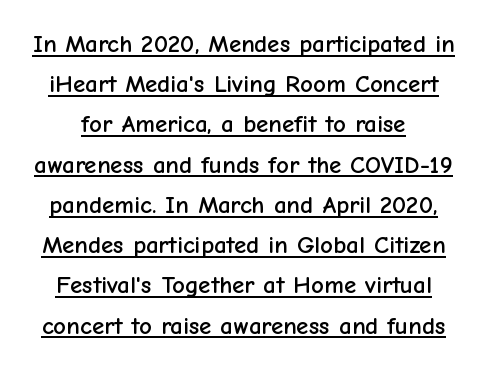
The image shows 25 px text type, upright; set normal line spacing (1.61x), normal letter spacing, underlined.
